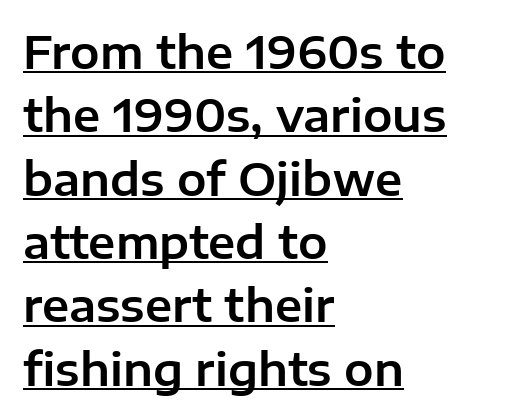
Q: Is the text italic (slanted)? A: No, it is upright.
Q: Is the typeface a serif or a sans-serif typeface? A: Sans-serif.
Q: Is the text underlined? A: Yes.
Q: How is the paragraph aligned? A: Left-aligned.
Q: Is the spacing between letters normal or unusually wide? A: Normal.
Q: Is the spacing between lines tight, normal or loose? A: Normal.
Q: Width (condensed, normal, or wide)? A: Normal.
Q: Stroke contrast? A: Low.
Q: x-height? A: Medium.
Q: Monospaced? A: No.
